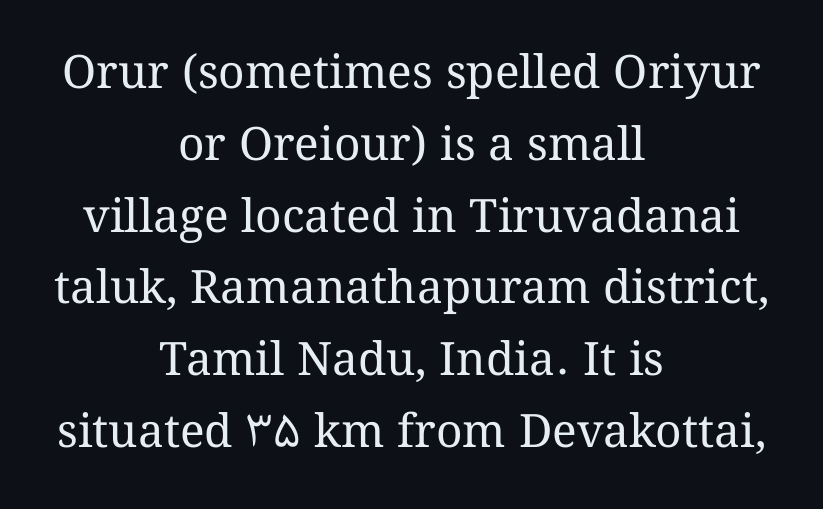
Q: Is the text bold? A: No.
Q: Is the text italic (slanted)? A: No, it is upright.
Q: Is the text underlined? A: No.
Q: How is the paragraph aligned? A: Centered.
Q: Is the spacing between letters normal or unusually wide? A: Normal.
Q: Is the spacing between lines tight, normal or loose? A: Normal.
Q: Width (condensed, normal, or wide)? A: Normal.
Q: Stroke contrast? A: Medium.
Q: x-height? A: Medium.
Q: Monospaced? A: No.
